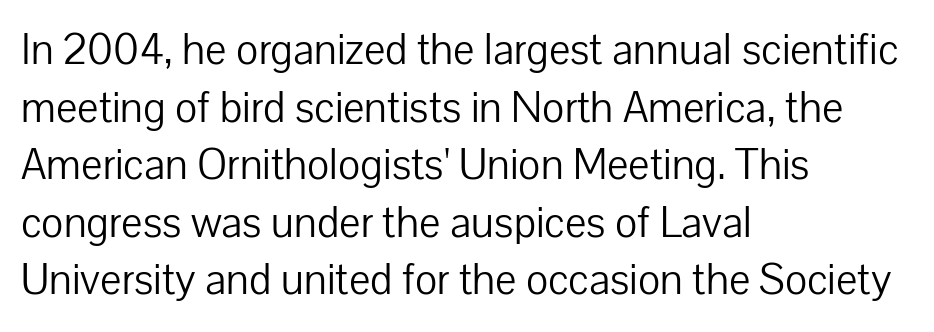
Weight: regular or lighter. The type family on display is of the sans-serif kind. Ordinary non-slanted type is in use. Default kerning and tracking; the words read as compact shapes. The passage shown is not underscored anywhere.
